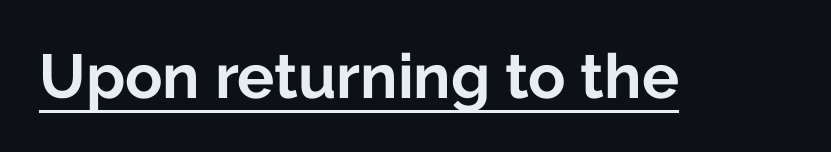
The image shows 62 px bold sans-serif type, upright; set normal letter spacing, underlined; low stroke contrast and a medium x-height.
